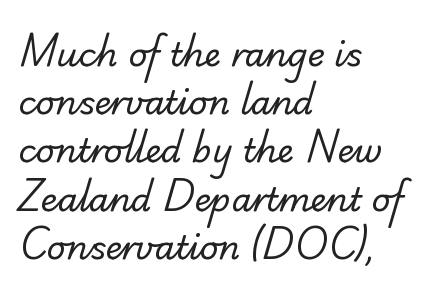
Q: Is the text bold? A: No.
Q: Is the typeface a serif or a sans-serif typeface? A: Sans-serif.
Q: Is the text underlined? A: No.
Q: How is the paragraph aligned? A: Left-aligned.
Q: Is the spacing between letters normal or unusually wide? A: Normal.
Q: Is the spacing between lines tight, normal or loose? A: Normal.
Q: Width (condensed, normal, or wide)? A: Normal.
Q: Stroke contrast? A: Low.
Q: x-height? A: Small.
Q: Monospaced? A: No.
